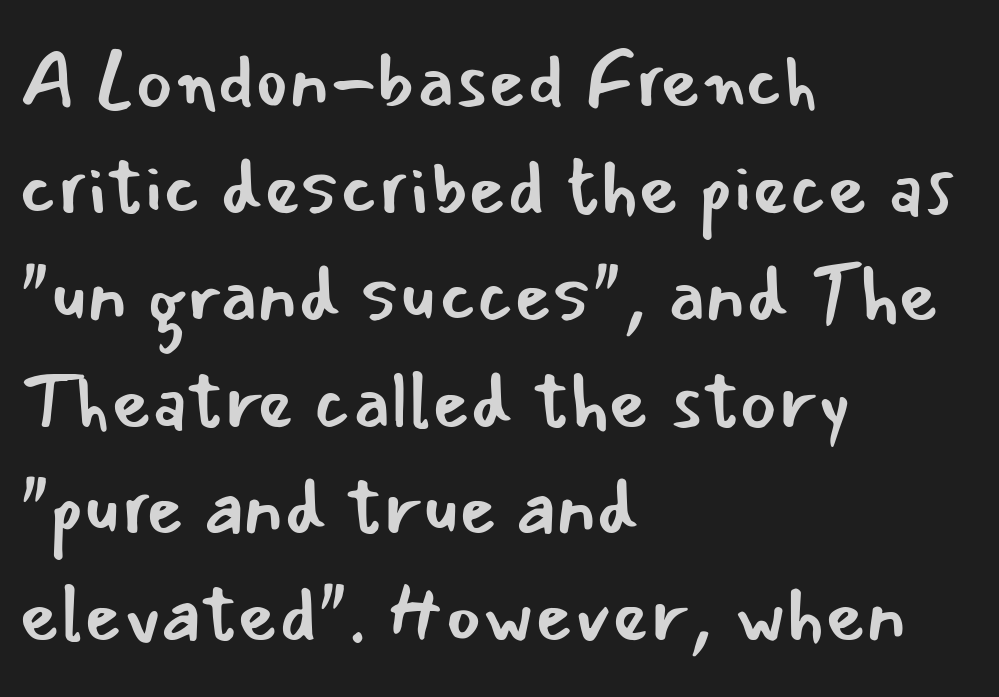
{"serif": "no", "italic": "no", "bold": "no", "weight": "regular", "width": "normal", "stroke_contrast": "low", "x_height": "small", "monospaced": "no", "underline": "no", "align": "left", "line_spacing": "normal", "line_spacing_ratio": 1.37, "letter_spacing": "normal", "letter_spacing_em": 0.0, "glyph_px": 78}
